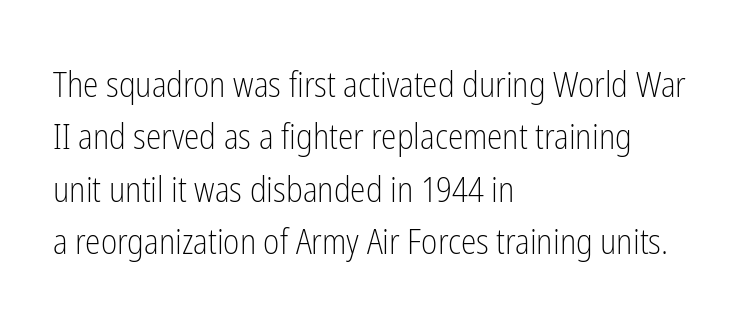
It's the straight-up-and-down kind of type. Line starts are locked; line ends wander. Compared with typical body copy, the letter spacing here is the same. Honestly, there is no underline to notice here at all.
